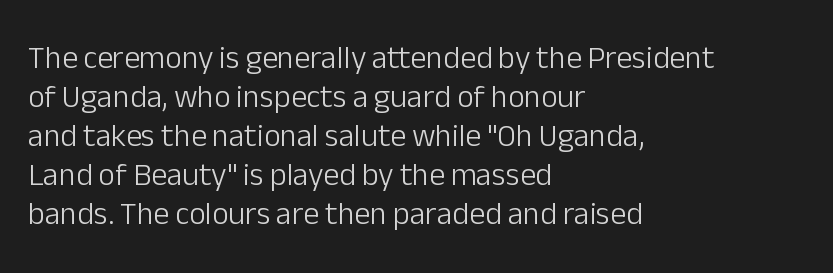
Descenders are the only things crossing below the line. Honestly, the letter spacing is just normal — you wouldn't notice it. The axis of the letterforms is exactly vertical. A light-to-regular cut is what we see here. Proportional: the letters do not fall into vertical columns.
